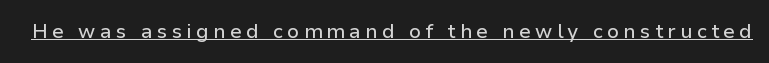
{"italic": "no", "underline": "yes", "letter_spacing": "wide", "letter_spacing_em": 0.22, "glyph_px": 20}
